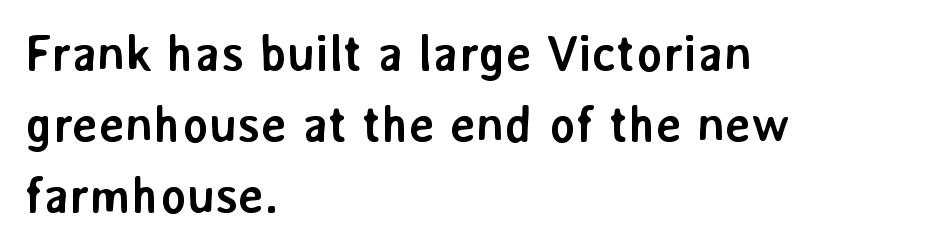
Q: Is the text bold? A: Yes.
Q: Is the text italic (slanted)? A: No, it is upright.
Q: Is the typeface a serif or a sans-serif typeface? A: Sans-serif.
Q: Is the text underlined? A: No.
Q: How is the paragraph aligned? A: Left-aligned.
Q: Is the spacing between letters normal or unusually wide? A: Normal.
Q: Is the spacing between lines tight, normal or loose? A: Normal.
Q: Width (condensed, normal, or wide)? A: Normal.
Q: Stroke contrast? A: Low.
Q: x-height? A: Medium.
Q: Monospaced? A: No.
